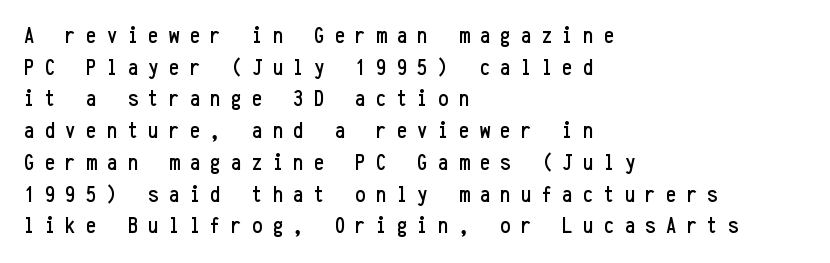
Tracking value appears strongly positive — letters spread wide. A classic flush-left, rag-right setting is used for this passage. The font's upright variant was chosen for this text. Compared with typical paragraphs, the rows here are spaced about the same. Bare-footed words on every line.
